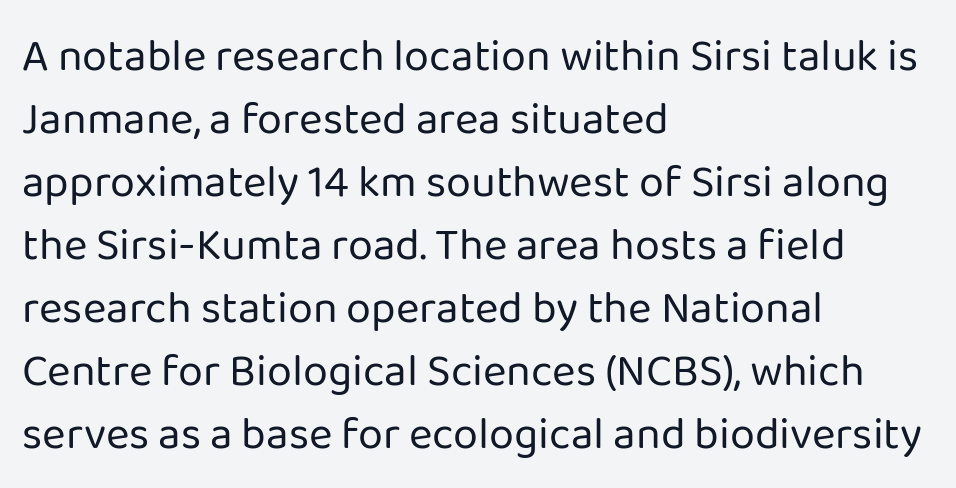
Q: Is the text bold? A: No.
Q: Is the text italic (slanted)? A: No, it is upright.
Q: Is the typeface a serif or a sans-serif typeface? A: Sans-serif.
Q: Is the text underlined? A: No.
Q: How is the paragraph aligned? A: Left-aligned.
Q: Is the spacing between letters normal or unusually wide? A: Normal.
Q: Is the spacing between lines tight, normal or loose? A: Normal.
Q: Width (condensed, normal, or wide)? A: Normal.
Q: Stroke contrast? A: Low.
Q: x-height? A: Medium.
Q: Monospaced? A: No.
